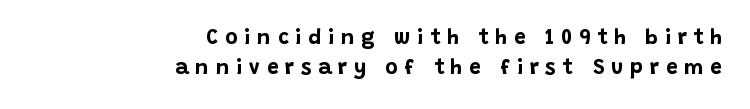
The image shows 21 px bold type, upright; set right-aligned, normal line spacing (1.43x), unusually wide letter spacing (+0.32 em), not underlined.
